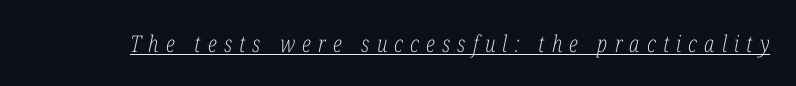
The image shows 23 px text type, italic (leaning right); set unusually wide letter spacing (+0.31 em), underlined.
